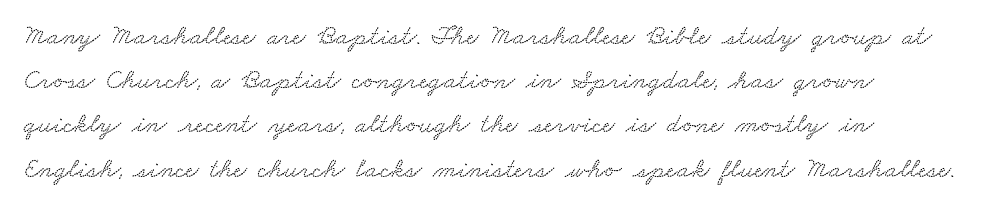
The image shows 28 px wide serif type; set left-aligned, normal line spacing (1.58x), normal letter spacing, not underlined; medium stroke contrast and a small x-height.
